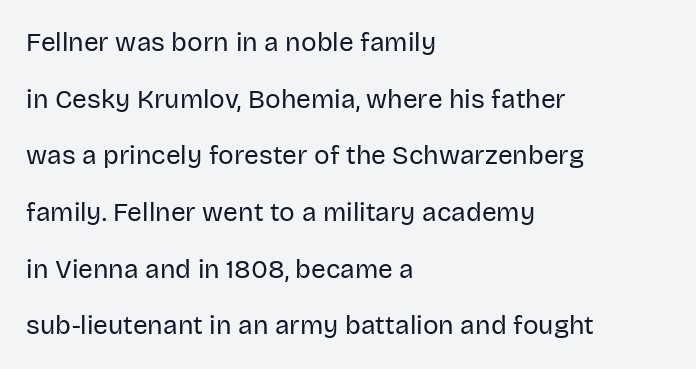
The image shows 26 px text type, upright; set left-aligned, loose line spacing (2.18x), normal letter spacing, not underlined.
